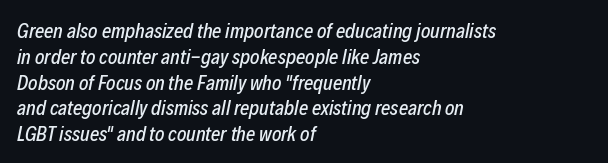
Q: Is the text italic (slanted)? A: Yes, it leans right by about 12 degrees.
Q: Is the text underlined? A: No.
Q: How is the paragraph aligned? A: Left-aligned.
Q: Is the spacing between letters normal or unusually wide? A: Normal.
Q: Is the spacing between lines tight, normal or loose? A: Normal.
